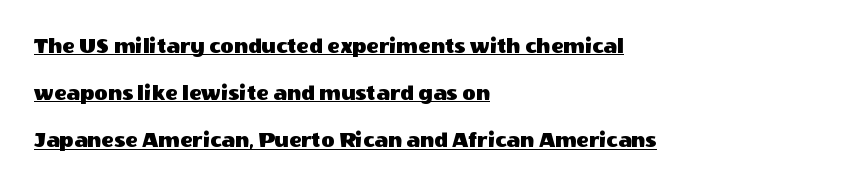
Short note: letters normally spaced. Loosely led — the rows are spread out. Where is the straight margin? On the left. The sample's only ornament is a line tracing under the words.
